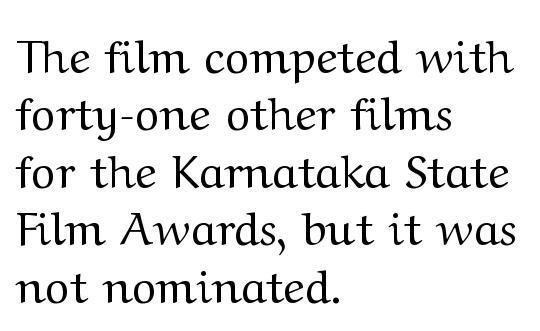
{"serif": "yes", "italic": "no", "bold": "no", "weight": "regular", "width": "wide", "stroke_contrast": "medium", "x_height": "medium", "monospaced": "no", "underline": "no", "align": "left", "line_spacing": "normal", "line_spacing_ratio": 1.25, "letter_spacing": "normal", "letter_spacing_em": 0.0, "glyph_px": 46}
